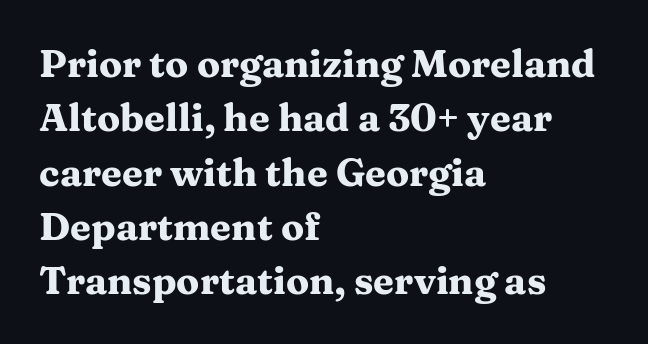
The image shows 38 px heavy, wide serif type, upright; set left-aligned, normal line spacing (1.43x), normal letter spacing, not underlined; medium stroke contrast and a medium x-height.
